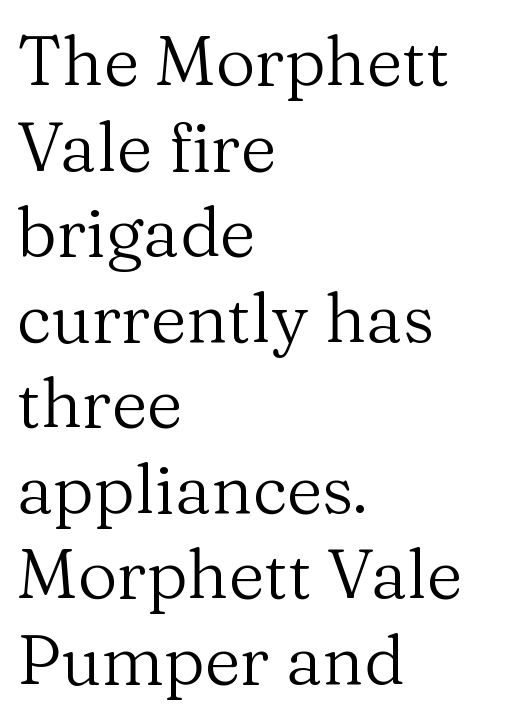
{"serif": "yes", "italic": "no", "bold": "no", "weight": "regular", "width": "normal", "stroke_contrast": "medium", "x_height": "medium", "monospaced": "no", "underline": "no", "align": "left", "line_spacing_ratio": 1.24, "letter_spacing": "normal", "letter_spacing_em": 0.0, "glyph_px": 69}
